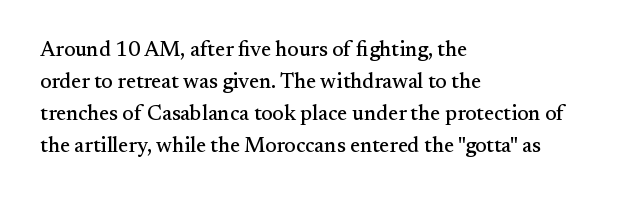
{"italic": "no", "underline": "no", "align": "left", "line_spacing": "normal", "line_spacing_ratio": 1.52, "letter_spacing": "normal", "letter_spacing_em": 0.0, "glyph_px": 21}
